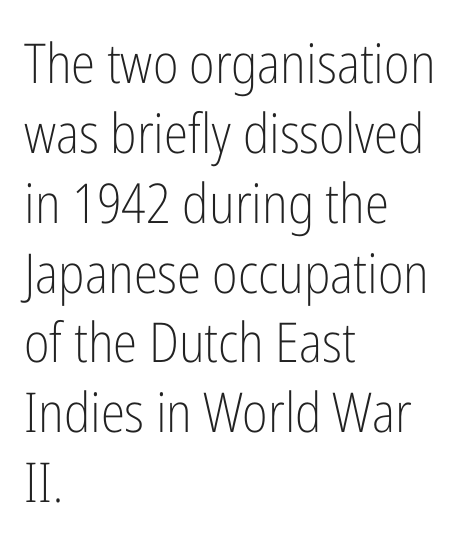
The image shows 55 px light, condensed sans-serif type, upright; set left-aligned, normal line spacing (1.27x), normal letter spacing, not underlined; low stroke contrast and a medium x-height.
